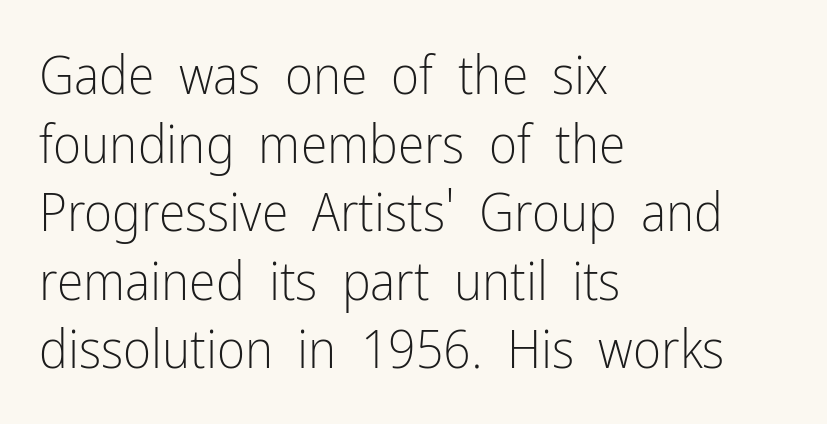
Ascenders rise straight up at ninety degrees. The rendering keeps characters at their native spacing. If you drew a ruler down the left edge, every line would touch it. Think of a printed novel: that variable character pitch is what you see here.
